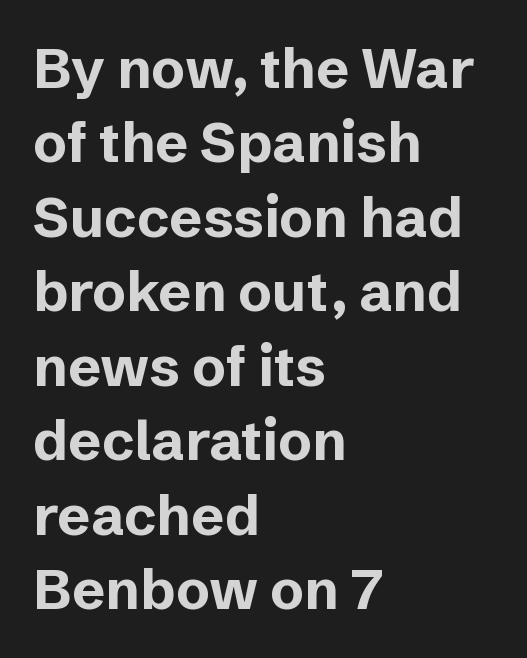
The image shows 56 px bold sans-serif type, upright; set left-aligned, normal line spacing (1.33x), normal letter spacing, not underlined; low stroke contrast and a medium x-height.
